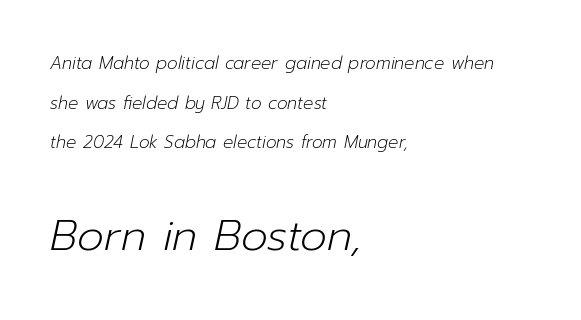
{"italic": "yes", "lean": "right", "slant_degrees": 12, "bold": "no", "weight": "light", "width": "normal", "stroke_contrast": "low", "x_height": "medium", "monospaced": "no", "underline": "no", "align": "left", "line_spacing": "loose", "line_spacing_ratio": 2.33, "letter_spacing": "normal", "letter_spacing_em": 0.0, "larger_block": "second", "size_ratio": 2.53, "glyph_px": 43}
